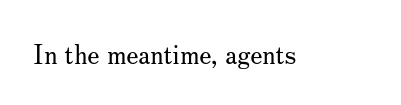
A roman cut, with each character standing at attention. Decoration check: the copy has no underline. The gaps between neighbouring characters are ordinary and unremarkable. Bold? No — there's no thickening of the strokes.
